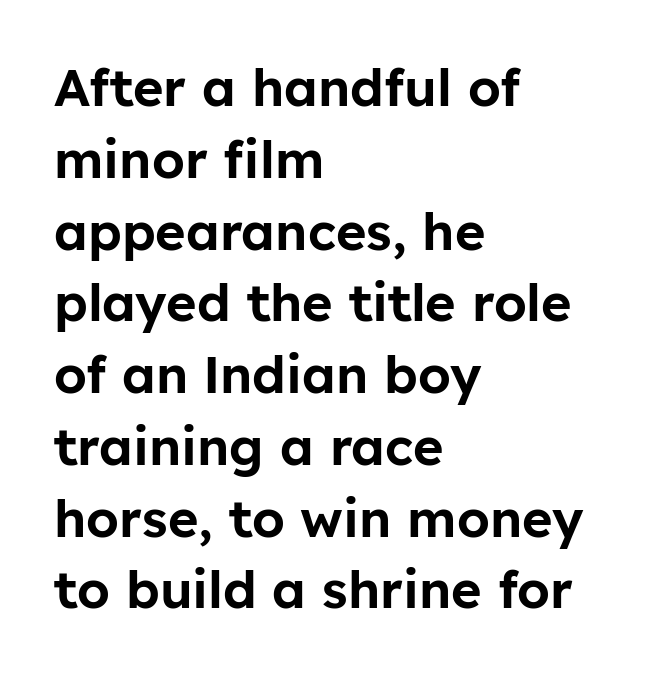
The image shows 52 px sans-serif type, upright; set left-aligned, normal line spacing (1.38x), normal letter spacing, not underlined; low stroke contrast and a medium x-height.
